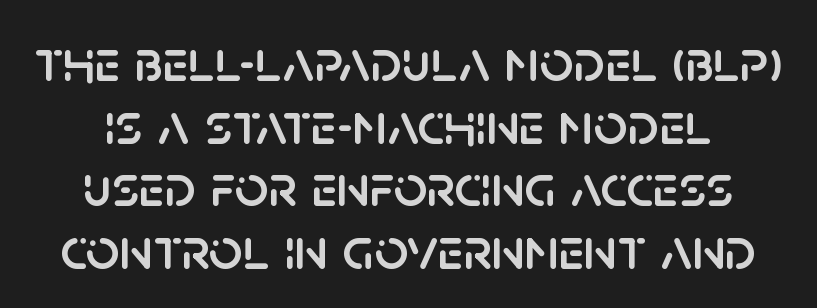
Every character sits straight up, as roman type does. Students, note that the glyphs here touch the page at normal intervals. Reading down the column, the eye jumps only a short way to each next line. Is this a fixed-width face? No — the glyphs have proportional, varying widths. Words float on clear page, feet unadorned. Regarding serifs, this sample does without them.
